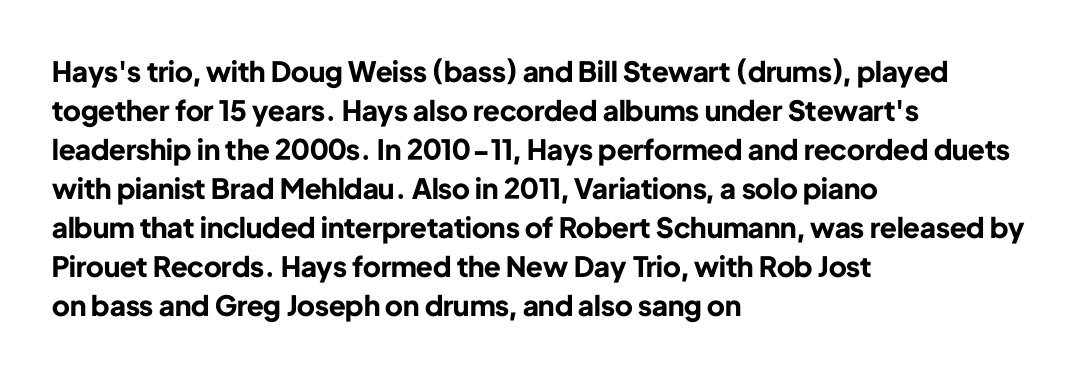
{"serif": "no", "italic": "no", "bold": "yes", "weight": "bold", "width": "normal", "stroke_contrast": "low", "x_height": "medium", "monospaced": "no", "underline": "no", "align": "left", "line_spacing": "normal", "line_spacing_ratio": 1.39, "letter_spacing": "normal", "letter_spacing_em": 0.0, "glyph_px": 28}
